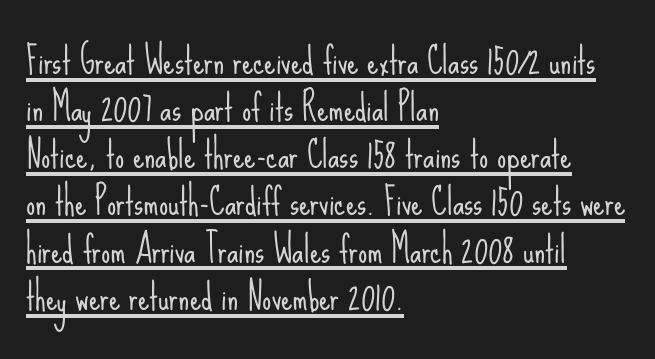
The image shows 36 px light, condensed sans-serif type, upright; set left-aligned, normal line spacing (1.31x), normal letter spacing, underlined; low stroke contrast and a small x-height.
